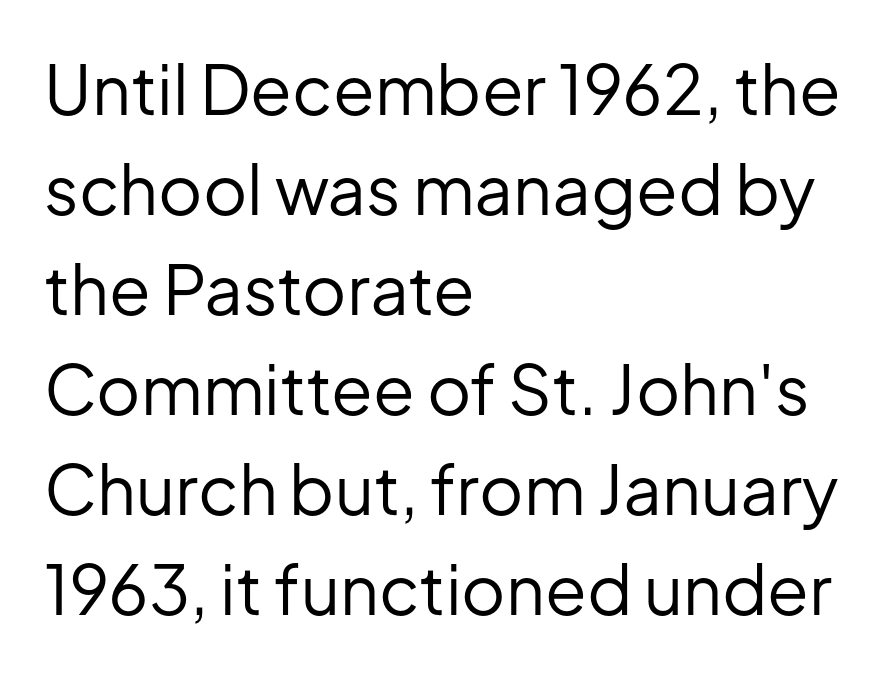
{"serif": "no", "italic": "no", "bold": "no", "weight": "regular", "width": "normal", "stroke_contrast": "low", "x_height": "medium", "monospaced": "no", "underline": "no", "align": "left", "line_spacing": "normal", "line_spacing_ratio": 1.47, "letter_spacing": "normal", "letter_spacing_em": 0.0, "glyph_px": 68}
